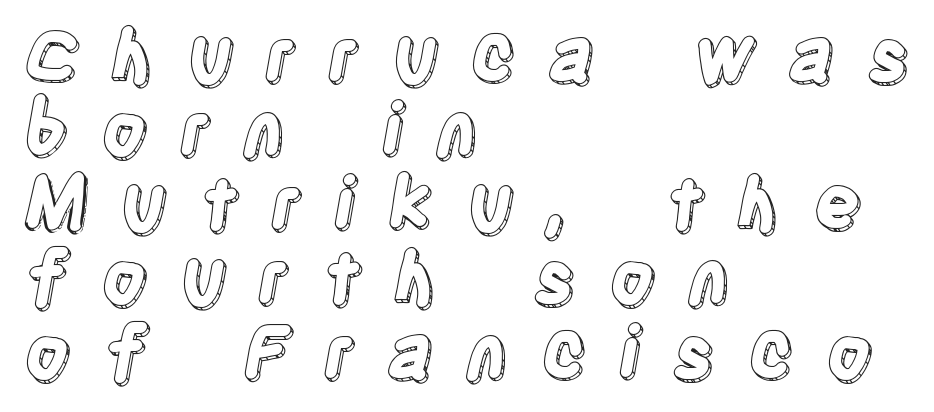
The horizontal fit of the characters is loose and conspicuously gappy. Compared with a centered layout, this one pins lines to the left instead. Regarding leading, the lines here are crowded together. You could not count columns in this text — the font is proportionally spaced. Anything drawn beneath the words? Only blank space.
